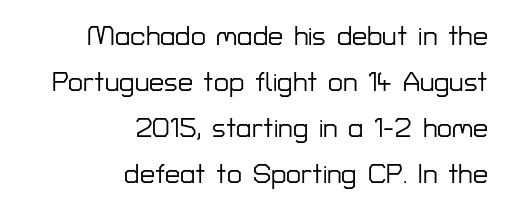
Q: Is the text italic (slanted)? A: No, it is upright.
Q: Is the text underlined? A: No.
Q: How is the paragraph aligned? A: Right-aligned.
Q: Is the spacing between letters normal or unusually wide? A: Normal.
Q: Is the spacing between lines tight, normal or loose? A: Normal.
